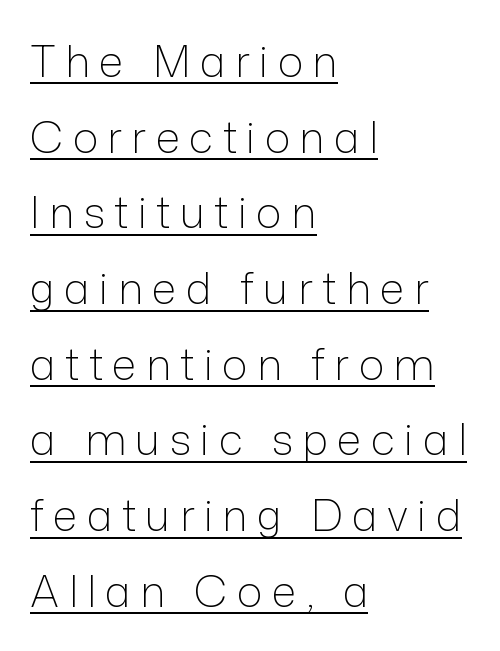
{"serif": "no", "italic": "no", "bold": "no", "weight": "light", "width": "normal", "stroke_contrast": "low", "x_height": "medium", "monospaced": "no", "underline": "yes", "align": "left", "line_spacing_ratio": 1.76, "letter_spacing": "wide", "letter_spacing_em": 0.22, "glyph_px": 43}
